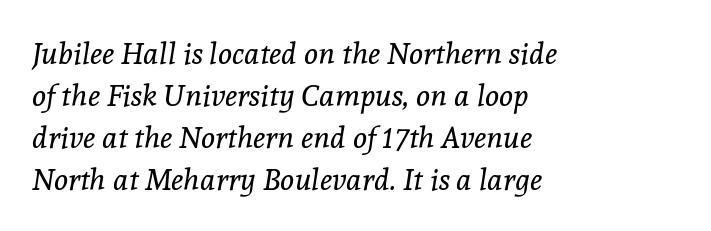
Q: Is the text bold? A: No.
Q: Is the text italic (slanted)? A: Yes, it leans right by about 8 degrees.
Q: Is the typeface a serif or a sans-serif typeface? A: Serif.
Q: Is the text underlined? A: No.
Q: How is the paragraph aligned? A: Left-aligned.
Q: Is the spacing between letters normal or unusually wide? A: Normal.
Q: Is the spacing between lines tight, normal or loose? A: Normal.
Q: Width (condensed, normal, or wide)? A: Normal.
Q: x-height? A: Medium.
Q: Monospaced? A: No.
